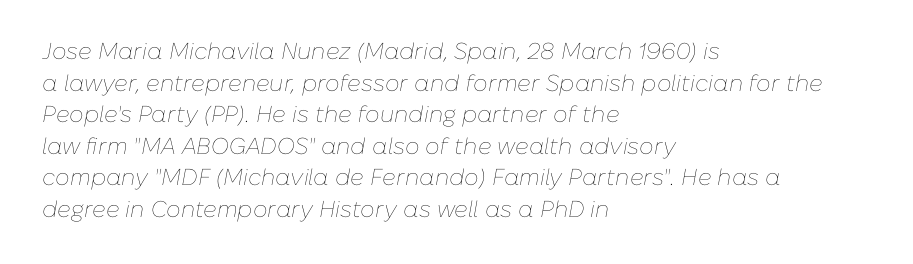
Q: Is the text bold? A: No.
Q: Is the text italic (slanted)? A: Yes, it leans right by about 10 degrees.
Q: Is the text underlined? A: No.
Q: How is the paragraph aligned? A: Left-aligned.
Q: Is the spacing between letters normal or unusually wide? A: Normal.
Q: Is the spacing between lines tight, normal or loose? A: Normal.
